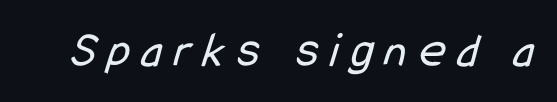
{"serif": "no", "bold": "no", "weight": "regular", "width": "condensed", "stroke_contrast": "low", "x_height": "medium", "monospaced": "no", "underline": "no", "letter_spacing": "wide", "letter_spacing_em": 0.24, "glyph_px": 50}
